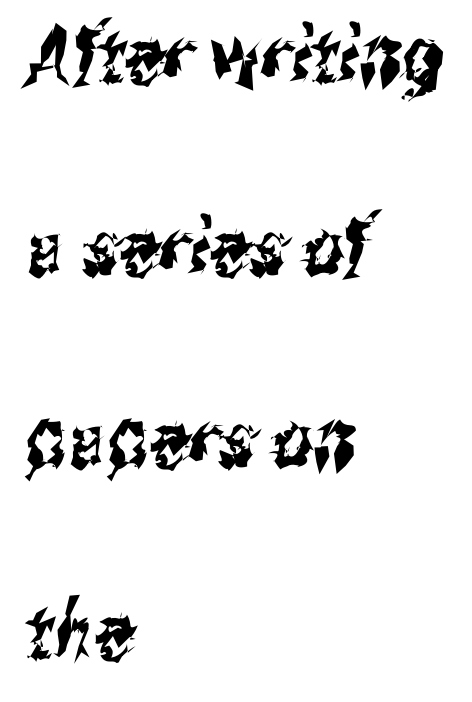
The image shows 79 px condensed sans-serif type; set left-aligned, loose line spacing (2.43x), normal letter spacing, not underlined; medium stroke contrast and a medium x-height.
